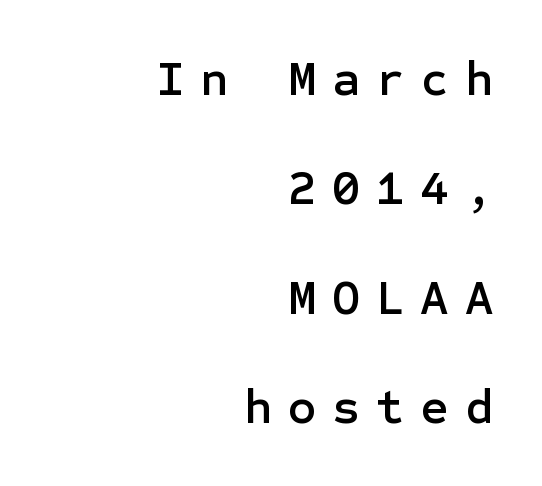
The image shows 49 px sans-serif type, upright; set right-aligned, loose line spacing (2.23x), unusually wide letter spacing (+0.32 em), not underlined; low stroke contrast and a medium x-height.
